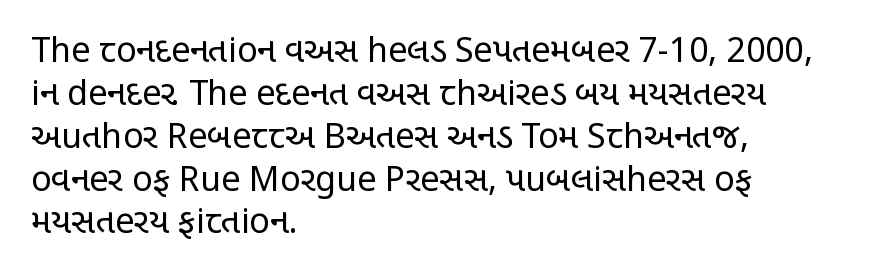
Q: Is the text bold? A: No.
Q: Is the text italic (slanted)? A: No, it is upright.
Q: Is the typeface a serif or a sans-serif typeface? A: Sans-serif.
Q: Is the text underlined? A: No.
Q: How is the paragraph aligned? A: Left-aligned.
Q: Is the spacing between letters normal or unusually wide? A: Normal.
Q: Is the spacing between lines tight, normal or loose? A: Normal.
Q: Width (condensed, normal, or wide)? A: Condensed.
Q: Stroke contrast? A: Low.
Q: x-height? A: Large.
Q: Monospaced? A: No.
